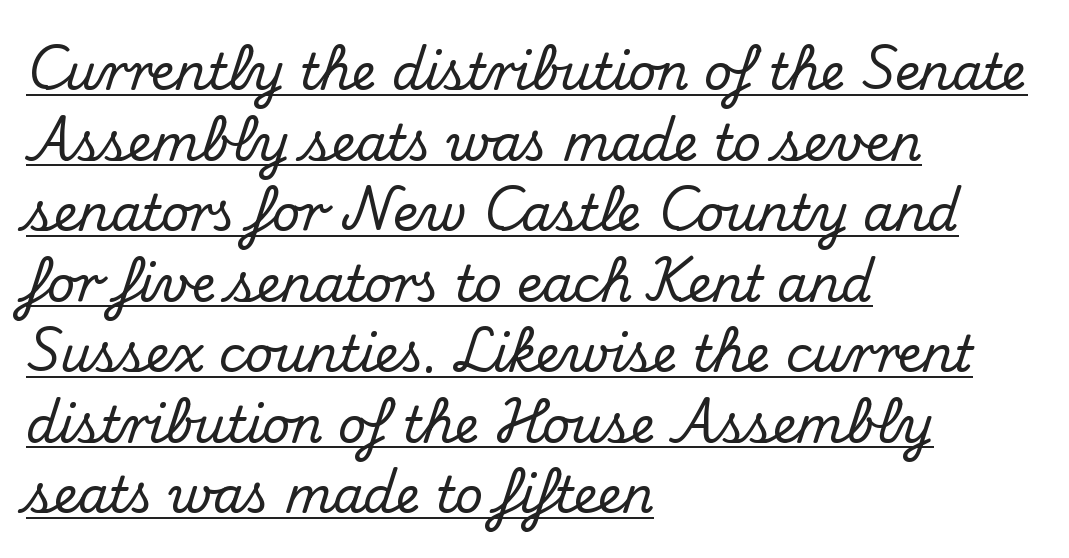
Q: Is the text italic (slanted)? A: Yes.
Q: Is the typeface a serif or a sans-serif typeface? A: Serif.
Q: Is the text underlined? A: Yes.
Q: How is the paragraph aligned? A: Left-aligned.
Q: Is the spacing between letters normal or unusually wide? A: Normal.
Q: Is the spacing between lines tight, normal or loose? A: Normal.
Q: Width (condensed, normal, or wide)? A: Normal.
Q: Stroke contrast? A: Medium.
Q: x-height? A: Small.
Q: Monospaced? A: No.
